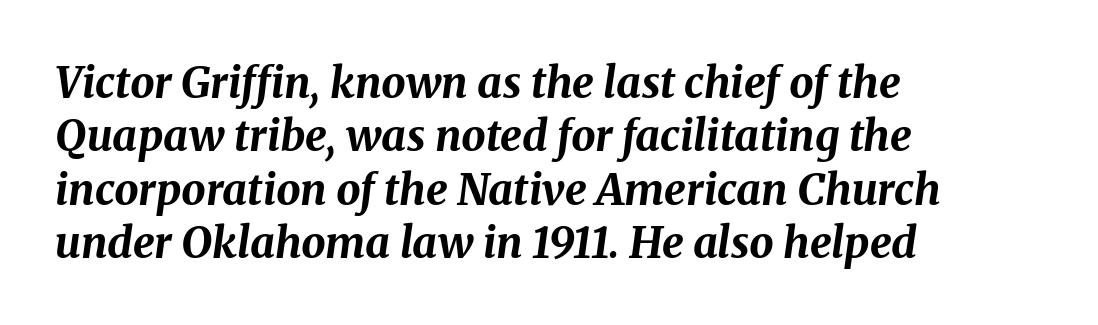
The image shows 43 px bold type, italic (leaning right); set left-aligned, line spacing 1.24x, normal letter spacing, not underlined; medium stroke contrast and a medium x-height.
